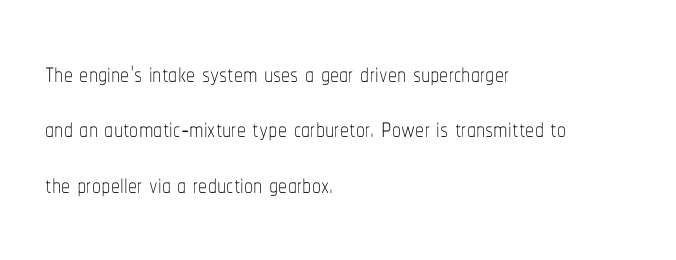
The image shows 36 px thin, condensed type, upright; set left-aligned, normal line spacing (1.54x), normal letter spacing, not underlined; low stroke contrast and a medium x-height.
